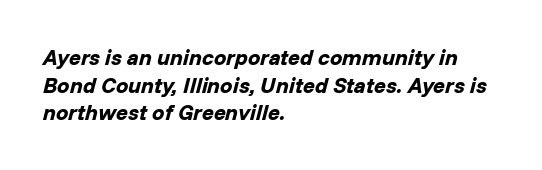
Q: Is the text bold? A: Yes.
Q: Is the text italic (slanted)? A: Yes, it leans right by about 14 degrees.
Q: Is the text underlined? A: No.
Q: How is the paragraph aligned? A: Left-aligned.
Q: Is the spacing between letters normal or unusually wide? A: Normal.
Q: Is the spacing between lines tight, normal or loose? A: Normal.
